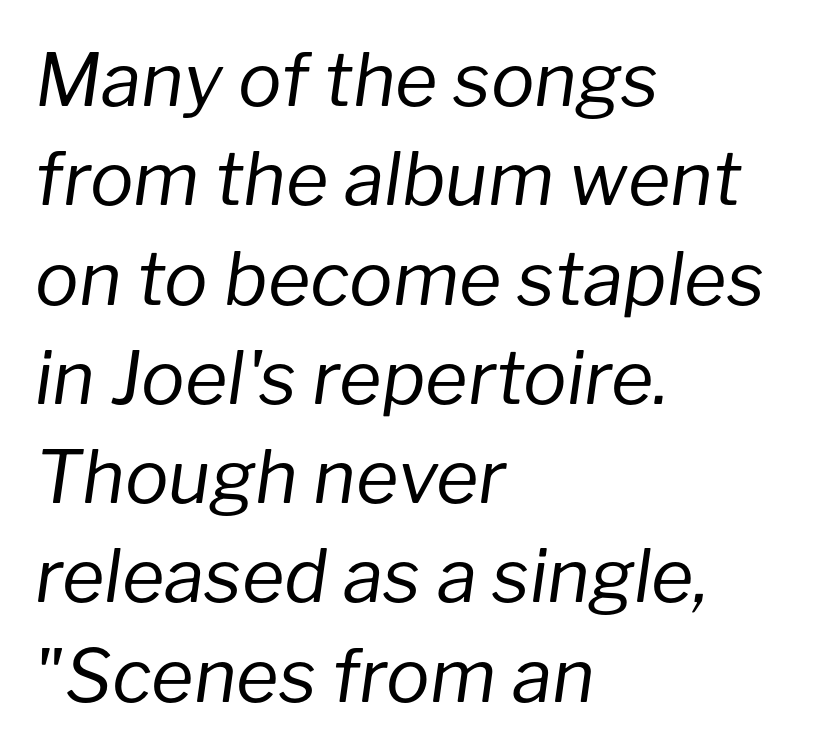
The image shows 73 px regular-weight type, italic (leaning right); set left-aligned, normal line spacing (1.36x), normal letter spacing, not underlined; low stroke contrast and a medium x-height.
